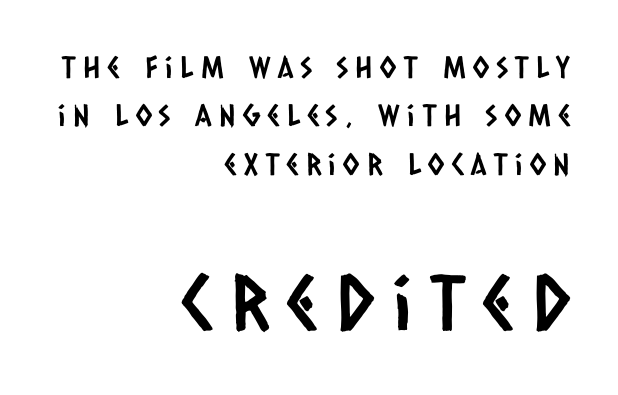
Compared with a flush-left layout, this one pins lines to the opposite, right side. Lines of text with bare space underneath. The lines sit at an ordinary, default distance from one another. Nope, no serifs anywhere on these letters.
